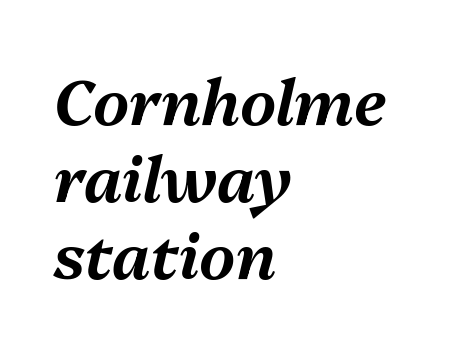
The image shows 63 px text type, italic (leaning right); set left-aligned, line spacing 1.22x, normal letter spacing, not underlined; medium stroke contrast and a medium x-height.
